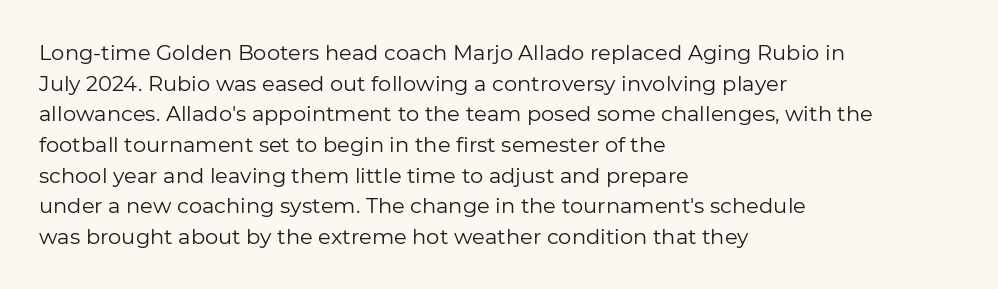
{"italic": "no", "bold": "no", "underline": "no", "align": "left", "line_spacing": "normal", "line_spacing_ratio": 1.46, "letter_spacing": "normal", "letter_spacing_em": 0.0, "glyph_px": 21}
